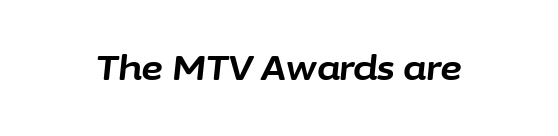
The face used here is proportionally spaced, like ordinary book or web type. No extra tracking has been applied to these lines. There's an unmistakable incline to the writing here. On the weight axis this lands at bold, roughly 700. The glyphs are unaccompanied by any horizontal stroke below them.
